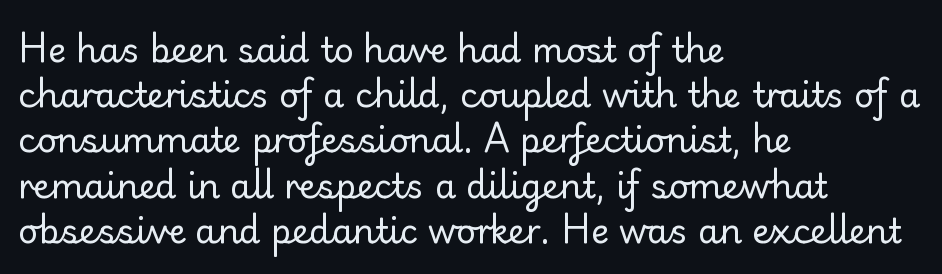
{"serif": "no", "italic": "no", "bold": "no", "weight": "regular", "width": "normal", "stroke_contrast": "low", "x_height": "small", "monospaced": "no", "underline": "no", "align": "left", "line_spacing": "normal", "line_spacing_ratio": 1.33, "letter_spacing": "normal", "letter_spacing_em": 0.0, "glyph_px": 34}
